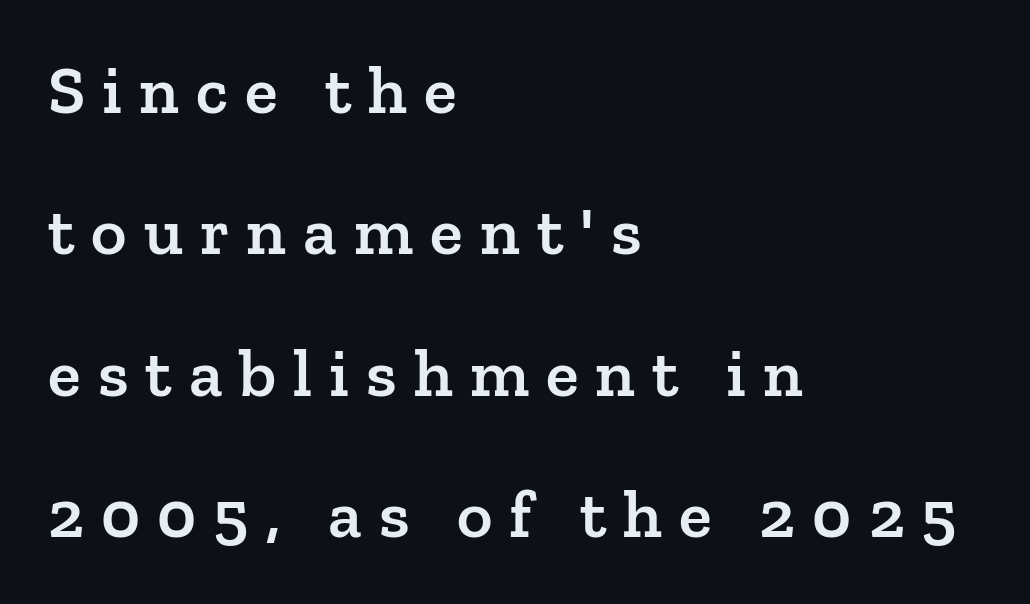
The image shows 68 px semibold serif type, upright; set left-aligned, loose line spacing (2.08x), unusually wide letter spacing (+0.25 em), not underlined; low stroke contrast and a medium x-height.
